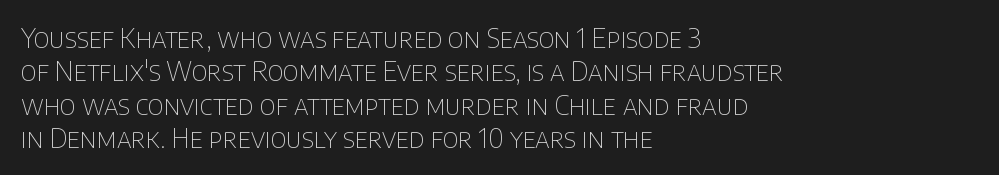
Compared with typical paragraphs, the rows here are spaced about the same. The letters stand straight up with perfectly vertical stems. Short and long lines alike share a common starting point at left. Is the stroke heavy? The answer is a plain regular-or-lighter. In terms of letterspacing, this is plain default setting. Just letters on the line, the space beneath them empty.
